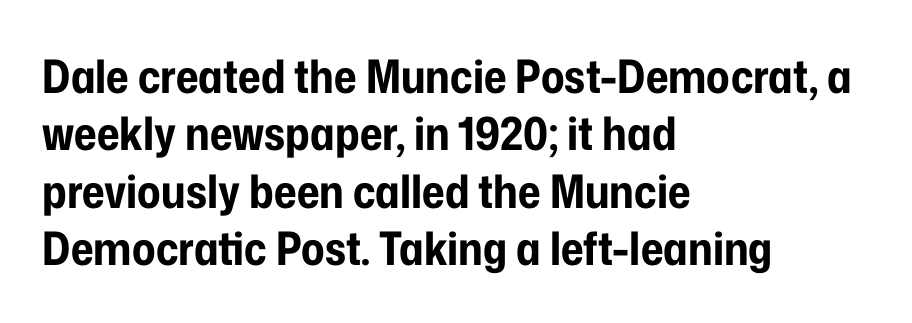
The image shows 46 px bold, condensed sans-serif type, upright; set left-aligned, normal line spacing (1.25x), normal letter spacing, not underlined; low stroke contrast and a medium x-height.
